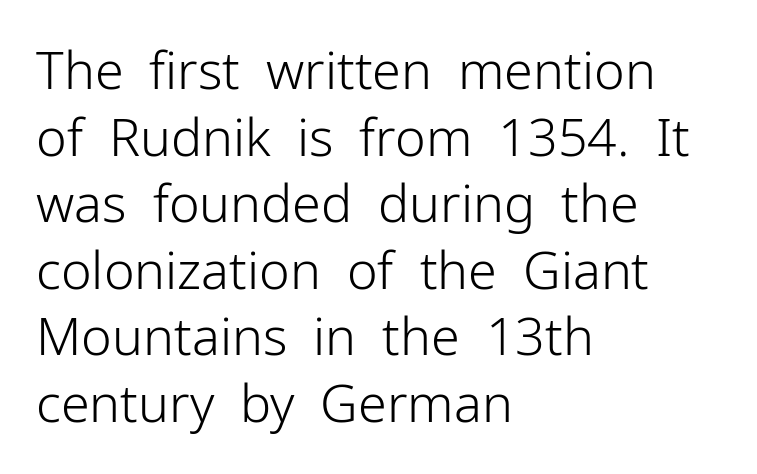
Q: Is the text bold? A: No.
Q: Is the text italic (slanted)? A: No, it is upright.
Q: Is the typeface a serif or a sans-serif typeface? A: Sans-serif.
Q: Is the text underlined? A: No.
Q: How is the paragraph aligned? A: Left-aligned.
Q: Is the spacing between letters normal or unusually wide? A: Normal.
Q: Is the spacing between lines tight, normal or loose? A: Normal.
Q: Width (condensed, normal, or wide)? A: Normal.
Q: Stroke contrast? A: Low.
Q: x-height? A: Medium.
Q: Monospaced? A: No.
